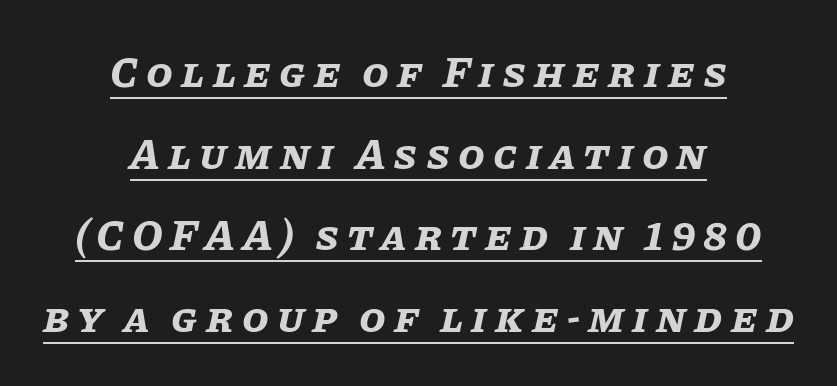
How would I describe the line gaps? Wide and relaxed. A baseline rule has been typeset under these characters. Rendered with sloped, italic letterforms. A centered setting, common on invitations and titles, is used for this passage. Spacing verdict: proportional, widths tailored to each character. Emphasis by weight is at full strength: bold.
